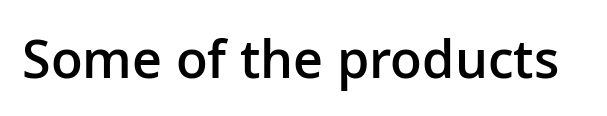
The image shows 52 px semibold sans-serif type, upright; set normal letter spacing, not underlined; low stroke contrast and a medium x-height.
